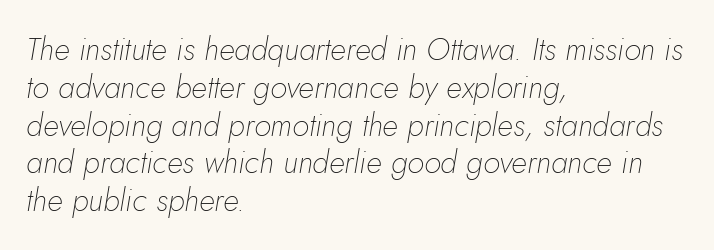
The image shows 31 px thin type, italic (leaning right); set left-aligned, line spacing 1.22x, normal letter spacing, not underlined; low stroke contrast and a small x-height.
